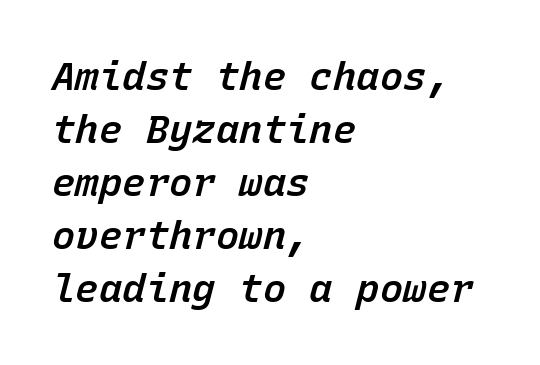
Q: Is the text bold? A: Semi-bold.
Q: Is the text italic (slanted)? A: Yes, it leans right by about 15 degrees.
Q: Is the text underlined? A: No.
Q: How is the paragraph aligned? A: Left-aligned.
Q: Is the spacing between letters normal or unusually wide? A: Normal.
Q: Is the spacing between lines tight, normal or loose? A: Normal.
Q: Width (condensed, normal, or wide)? A: Normal.
Q: Stroke contrast? A: Low.
Q: x-height? A: Medium.
Q: Monospaced? A: Yes.
